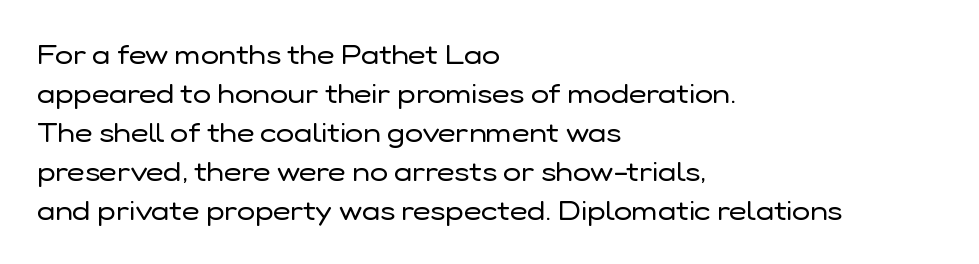
The image shows 27 px text type, upright; set left-aligned, normal line spacing (1.44x), normal letter spacing, not underlined.
